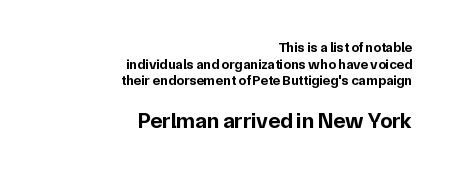
A typesetter would call this zero additional tracking. A full-strength bold gives these letters their thick strokes. Whoever set this made the second block the dominant, larger element. No word sits above an underline.
